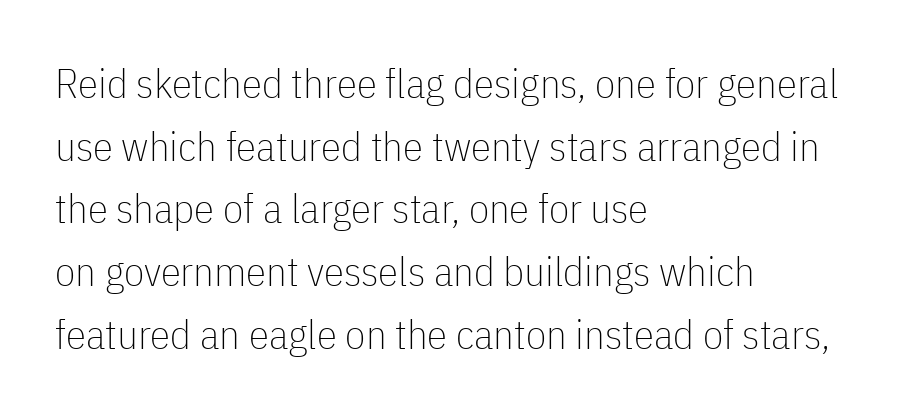
The image shows 41 px thin, condensed sans-serif type, upright; set left-aligned, normal line spacing (1.53x), normal letter spacing, not underlined; low stroke contrast and a medium x-height.
